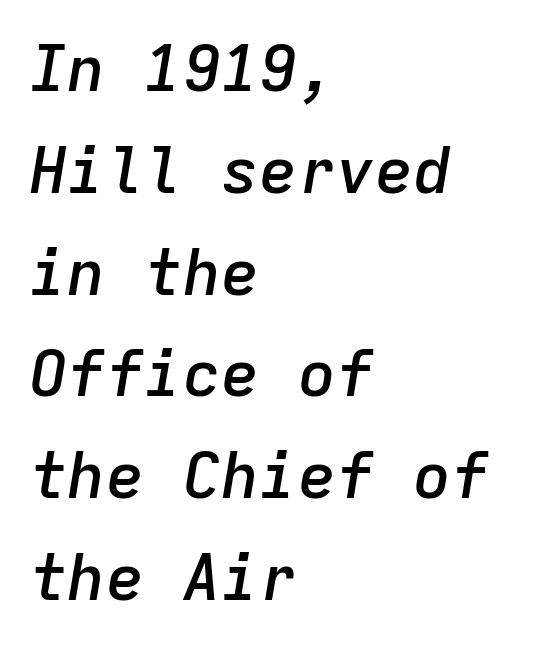
Slant detected: the letters are inclined. Notice how the passage keeps a crisp vertical edge on the left only. Quick note: interline space is typical. A typesetter would call this monospace, since all characters share one set width. Bold? Not quite — semibold, heavier than regular but stopping short. Just letters on the line, the space beneath them empty.
